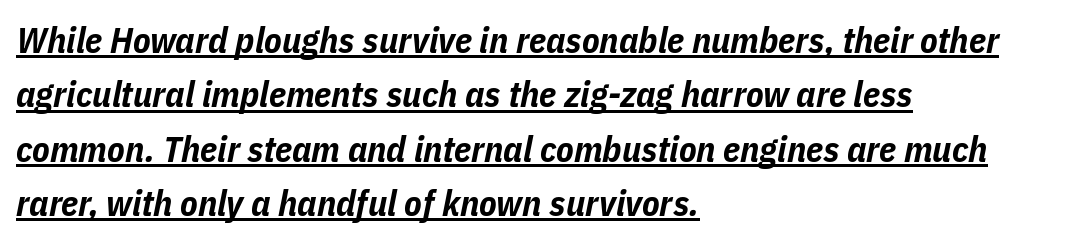
Q: Is the text bold? A: Yes.
Q: Is the text italic (slanted)? A: Yes, it leans right by about 11 degrees.
Q: Is the text underlined? A: Yes.
Q: How is the paragraph aligned? A: Left-aligned.
Q: Is the spacing between letters normal or unusually wide? A: Normal.
Q: Is the spacing between lines tight, normal or loose? A: Normal.
Q: Width (condensed, normal, or wide)? A: Condensed.
Q: Stroke contrast? A: Low.
Q: x-height? A: Medium.
Q: Monospaced? A: No.
